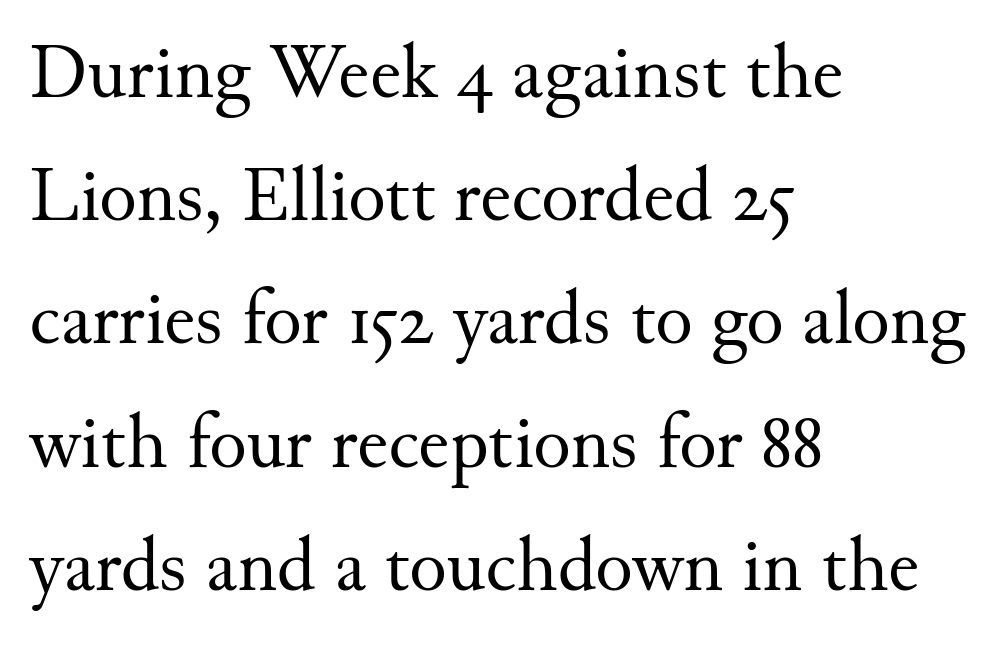
The image shows 78 px regular-weight serif type, upright; set left-aligned, normal line spacing (1.58x), normal letter spacing, not underlined; medium stroke contrast and a small x-height.
